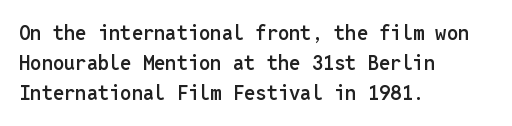
Q: Is the text bold? A: Semi-bold.
Q: Is the text italic (slanted)? A: No, it is upright.
Q: Is the text underlined? A: No.
Q: How is the paragraph aligned? A: Left-aligned.
Q: Is the spacing between letters normal or unusually wide? A: Normal.
Q: Is the spacing between lines tight, normal or loose? A: Normal.
